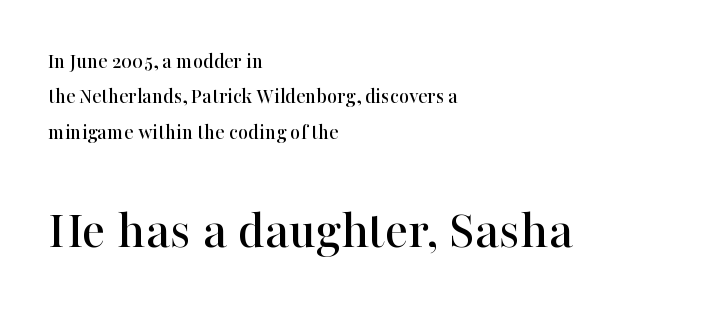
{"serif": "yes", "italic": "no", "width": "normal", "stroke_contrast": "high", "x_height": "medium", "monospaced": "no", "underline": "no", "align": "left", "line_spacing": "normal", "line_spacing_ratio": 1.61, "letter_spacing": "normal", "letter_spacing_em": 0.0, "larger_block": "second", "size_ratio": 2.5, "glyph_px": 55}
